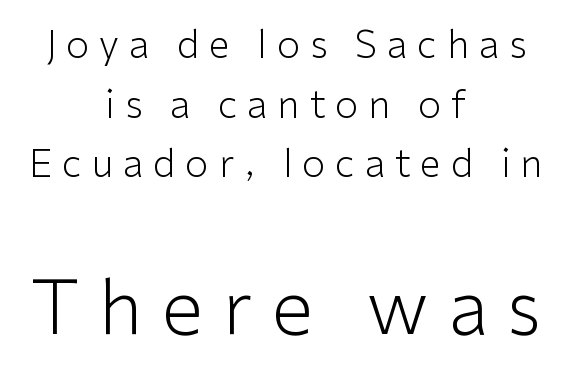
When letters stand straight like this, we call the style roman or upright. Summary of vertical rhythm: regular, with standard interline spacing. The face used here is proportionally spaced, like ordinary book or web type. The letters look calm and open, with moderate or lighter stems. Lines of text with bare space underneath.
